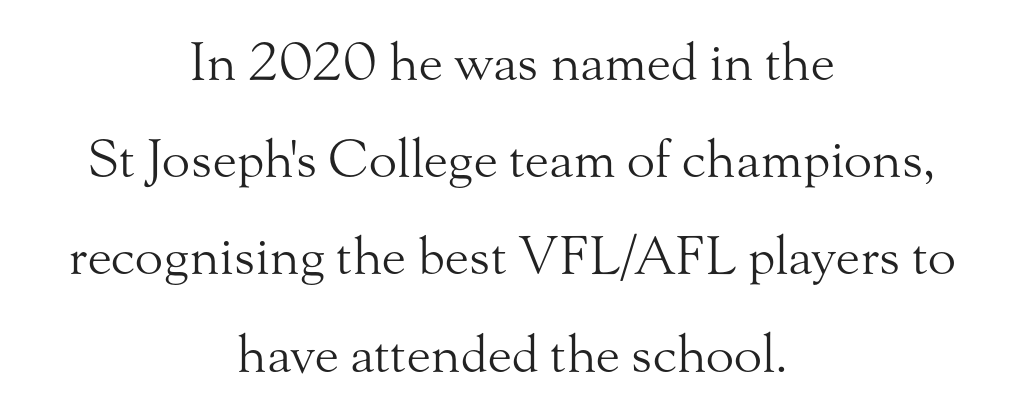
Q: Is the text bold? A: No.
Q: Is the text italic (slanted)? A: No, it is upright.
Q: Is the typeface a serif or a sans-serif typeface? A: Serif.
Q: Is the text underlined? A: No.
Q: How is the paragraph aligned? A: Centered.
Q: Is the spacing between letters normal or unusually wide? A: Normal.
Q: Width (condensed, normal, or wide)? A: Normal.
Q: Stroke contrast? A: Medium.
Q: x-height? A: Small.
Q: Monospaced? A: No.
